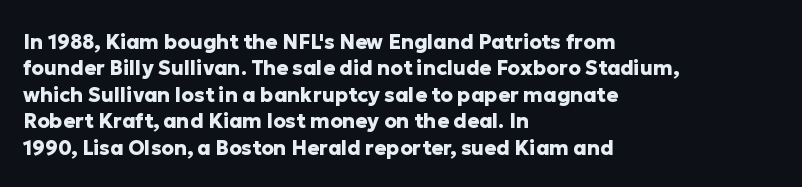
Q: Is the text bold? A: Yes.
Q: Is the text italic (slanted)? A: No, it is upright.
Q: Is the text underlined? A: No.
Q: How is the paragraph aligned? A: Left-aligned.
Q: Is the spacing between letters normal or unusually wide? A: Normal.
Q: Is the spacing between lines tight, normal or loose? A: Normal.
